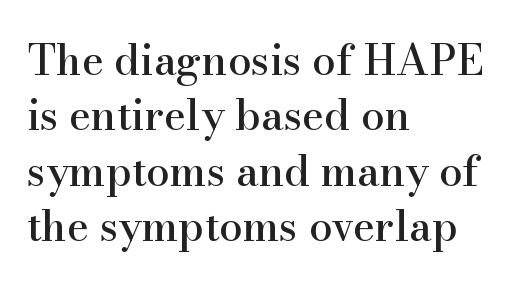
The lines sit at an ordinary, default distance from one another. The foot of each line stays bare and open. Check where the strokes stop: tiny serifs finish them off. The lines are quadded left.
